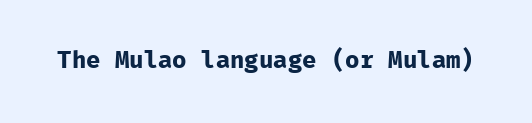
What stands out about the letter spacing? Nothing — it is the standard amount. Upright lettering throughout. Bold? Absolutely — the strokes are thick and heavy. The glyphs are unaccompanied by any horizontal stroke below them.
